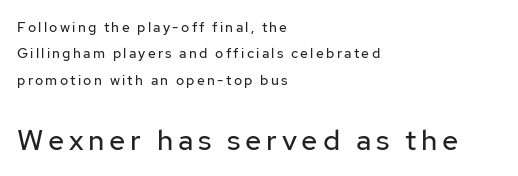
The image shows 29 px regular-weight sans-serif type, upright; set left-aligned, line spacing 1.89x, not underlined; the second (bottom) block is 2.07x larger; low stroke contrast and a medium x-height.
